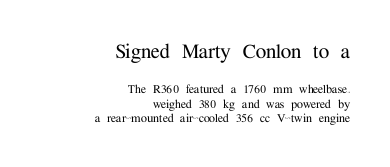
The image shows 24 px text type, upright; set right-aligned, tight line spacing (1.01x), normal letter spacing, not underlined; the first (top) block is 1.71x larger.
